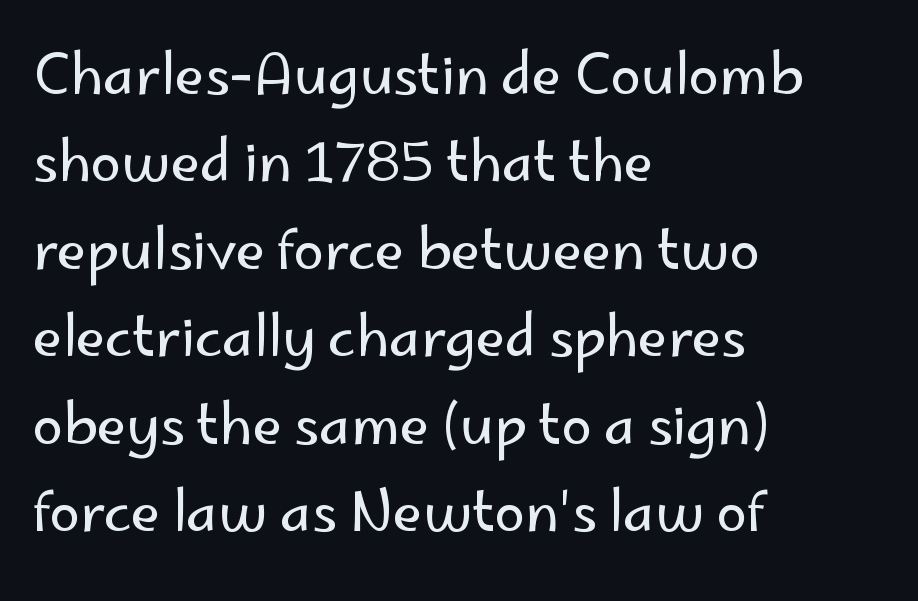
The image shows 55 px regular-weight sans-serif type, upright; set left-aligned, normal line spacing (1.59x), normal letter spacing, not underlined; low stroke contrast and a small x-height.
